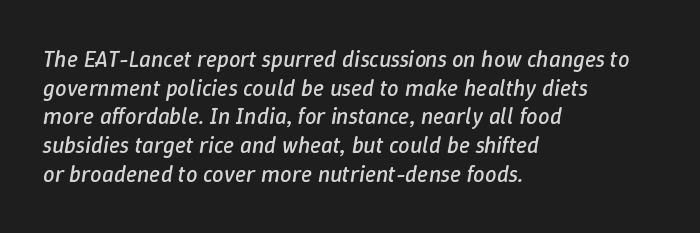
The image shows 23 px text type, italic (leaning right); set left-aligned, normal line spacing (1.25x), normal letter spacing, not underlined.
